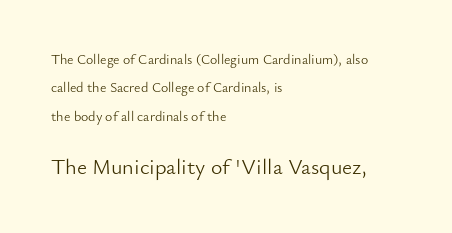
{"italic": "no", "bold": "no", "underline": "no", "align": "left", "line_spacing": "loose", "line_spacing_ratio": 2.02, "letter_spacing": "normal", "letter_spacing_em": 0.0, "larger_block": "second", "size_ratio": 1.57, "glyph_px": 22}
